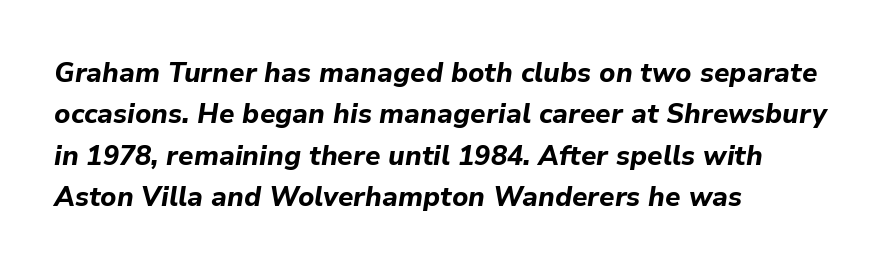
Q: Is the text bold? A: Yes.
Q: Is the text italic (slanted)? A: Yes, it leans right by about 9 degrees.
Q: Is the text underlined? A: No.
Q: How is the paragraph aligned? A: Left-aligned.
Q: Is the spacing between letters normal or unusually wide? A: Normal.
Q: Is the spacing between lines tight, normal or loose? A: Normal.
